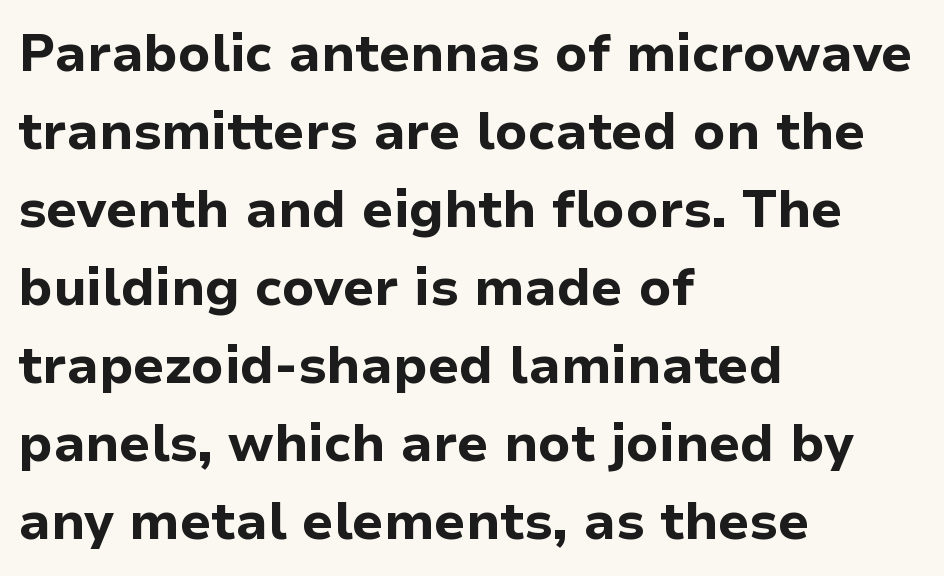
{"serif": "no", "italic": "no", "bold": "yes", "weight": "bold", "width": "normal", "stroke_contrast": "low", "x_height": "medium", "monospaced": "no", "underline": "no", "align": "left", "line_spacing": "normal", "line_spacing_ratio": 1.5, "letter_spacing": "normal", "letter_spacing_em": 0.0, "glyph_px": 52}
